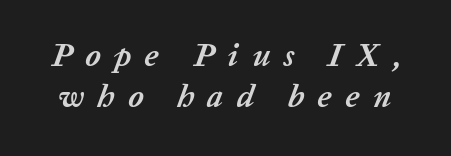
{"italic": "yes", "lean": "right", "slant_degrees": 20, "bold": "yes", "weight": "semibold", "width": "normal", "stroke_contrast": "low", "x_height": "medium", "monospaced": "no", "underline": "no", "line_spacing": "normal", "line_spacing_ratio": 1.27, "letter_spacing": "wide", "letter_spacing_em": 0.42, "glyph_px": 32}
